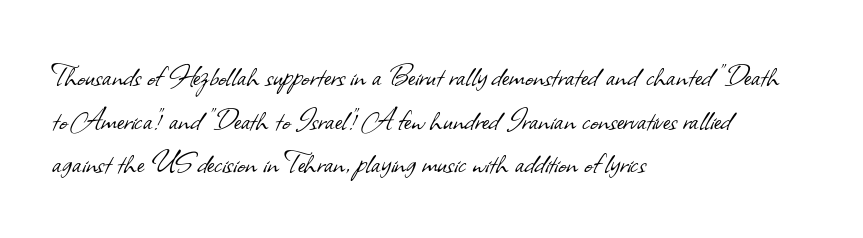
{"serif": "no", "bold": "no", "weight": "light", "width": "normal", "stroke_contrast": "low", "x_height": "small", "monospaced": "no", "underline": "no", "align": "left", "line_spacing": "normal", "line_spacing_ratio": 1.25, "letter_spacing": "normal", "letter_spacing_em": 0.0, "glyph_px": 35}
